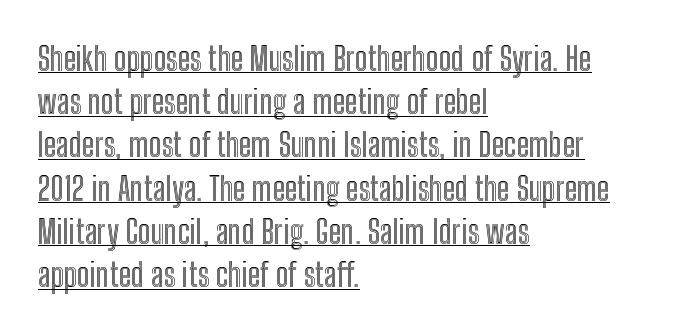
The image shows 33 px condensed type, upright; set left-aligned, normal line spacing (1.31x), normal letter spacing, underlined; a medium x-height.
